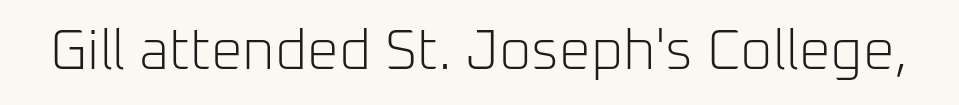
The image shows 56 px light sans-serif type, upright; set normal letter spacing, not underlined; low stroke contrast and a medium x-height.
